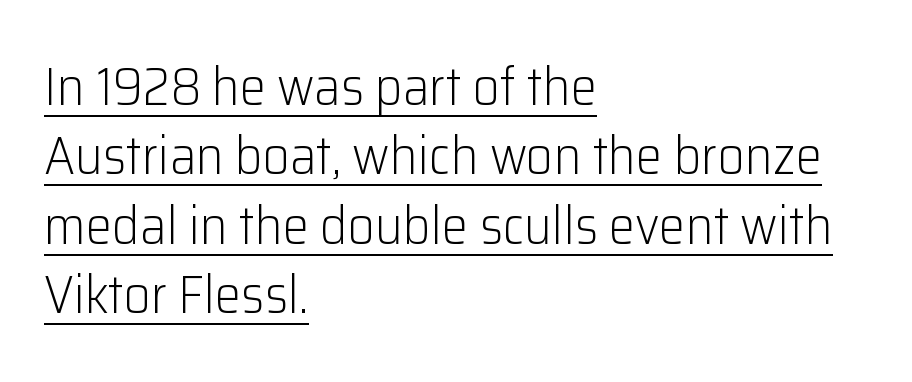
{"serif": "no", "italic": "no", "bold": "no", "weight": "light", "width": "normal", "stroke_contrast": "low", "x_height": "medium", "monospaced": "no", "underline": "yes", "align": "left", "line_spacing": "normal", "line_spacing_ratio": 1.31, "letter_spacing": "normal", "letter_spacing_em": 0.0, "glyph_px": 53}
